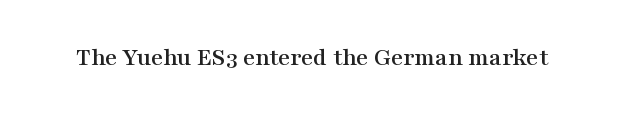
Q: Is the text italic (slanted)? A: No, it is upright.
Q: Is the text underlined? A: No.
Q: Is the spacing between letters normal or unusually wide? A: Normal.
